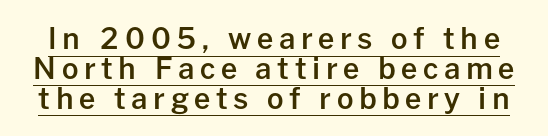
Heft: intermediate — a semibold. The sample's only ornament is a line tracing under the words. In terms of posture, this sample is upright. The face used here is proportionally spaced, like ordinary book or web type.
